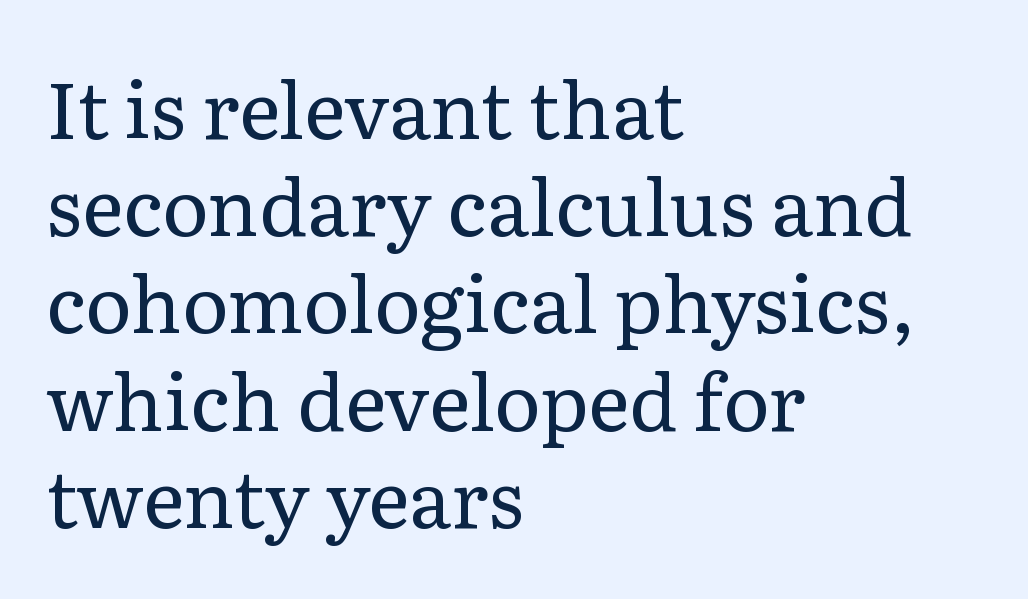
Q: Is the text bold? A: No.
Q: Is the text italic (slanted)? A: No, it is upright.
Q: Is the typeface a serif or a sans-serif typeface? A: Serif.
Q: Is the text underlined? A: No.
Q: How is the paragraph aligned? A: Left-aligned.
Q: Is the spacing between letters normal or unusually wide? A: Normal.
Q: Width (condensed, normal, or wide)? A: Normal.
Q: Stroke contrast? A: Low.
Q: x-height? A: Medium.
Q: Monospaced? A: No.
